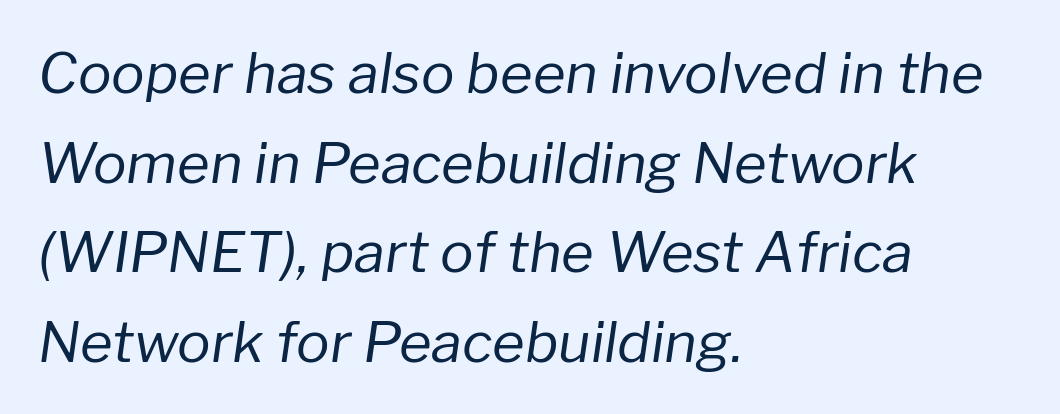
{"italic": "yes", "lean": "right", "slant_degrees": 8, "bold": "no", "weight": "regular", "width": "normal", "stroke_contrast": "low", "x_height": "medium", "monospaced": "no", "underline": "no", "align": "left", "line_spacing": "normal", "line_spacing_ratio": 1.6, "letter_spacing": "normal", "letter_spacing_em": 0.0, "glyph_px": 56}
